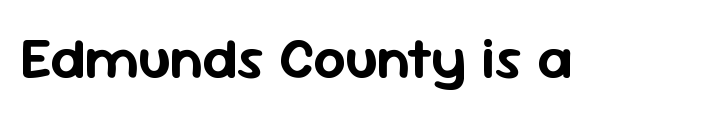
Q: Is the text italic (slanted)? A: No, it is upright.
Q: Is the typeface a serif or a sans-serif typeface? A: Sans-serif.
Q: Is the text underlined? A: No.
Q: Is the spacing between letters normal or unusually wide? A: Normal.
Q: Width (condensed, normal, or wide)? A: Normal.
Q: Stroke contrast? A: Low.
Q: x-height? A: Medium.
Q: Monospaced? A: No.
